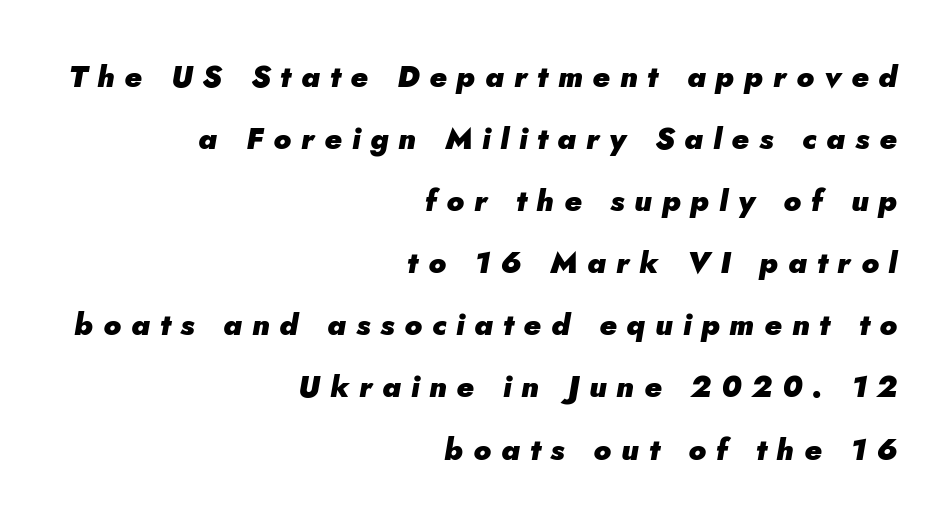
Q: Is the text bold? A: Yes.
Q: Is the text italic (slanted)? A: Yes, it leans right by about 5 degrees.
Q: Is the text underlined? A: No.
Q: How is the paragraph aligned? A: Right-aligned.
Q: Is the spacing between letters normal or unusually wide? A: Unusually wide.
Q: Is the spacing between lines tight, normal or loose? A: Loose.
Q: Width (condensed, normal, or wide)? A: Normal.
Q: Stroke contrast? A: Low.
Q: x-height? A: Small.
Q: Monospaced? A: No.
